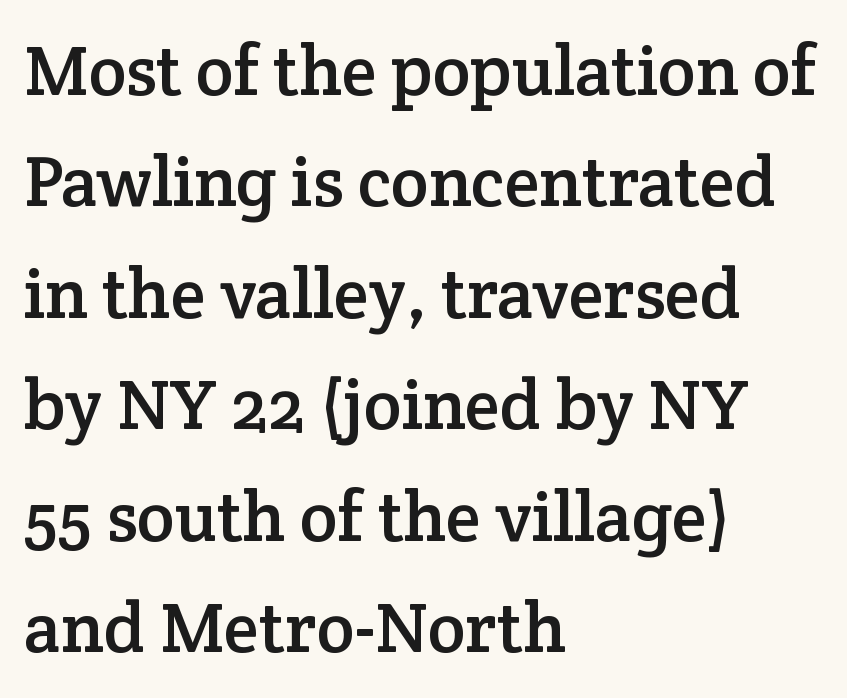
Q: Is the text italic (slanted)? A: No, it is upright.
Q: Is the typeface a serif or a sans-serif typeface? A: Serif.
Q: Is the text underlined? A: No.
Q: How is the paragraph aligned? A: Left-aligned.
Q: Is the spacing between letters normal or unusually wide? A: Normal.
Q: Is the spacing between lines tight, normal or loose? A: Normal.
Q: Width (condensed, normal, or wide)? A: Normal.
Q: Stroke contrast? A: Low.
Q: x-height? A: Medium.
Q: Monospaced? A: No.
